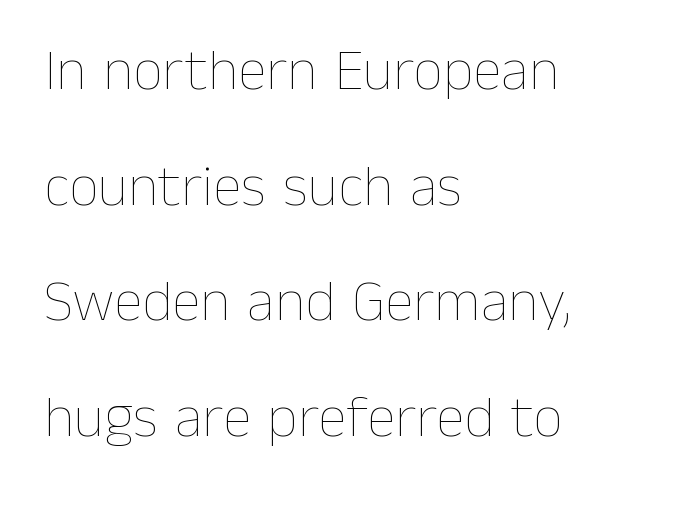
Q: Is the text bold? A: No.
Q: Is the text italic (slanted)? A: No, it is upright.
Q: Is the text underlined? A: No.
Q: How is the paragraph aligned? A: Left-aligned.
Q: Is the spacing between letters normal or unusually wide? A: Normal.
Q: Is the spacing between lines tight, normal or loose? A: Loose.
Q: Width (condensed, normal, or wide)? A: Normal.
Q: Stroke contrast? A: Low.
Q: x-height? A: Medium.
Q: Monospaced? A: No.
